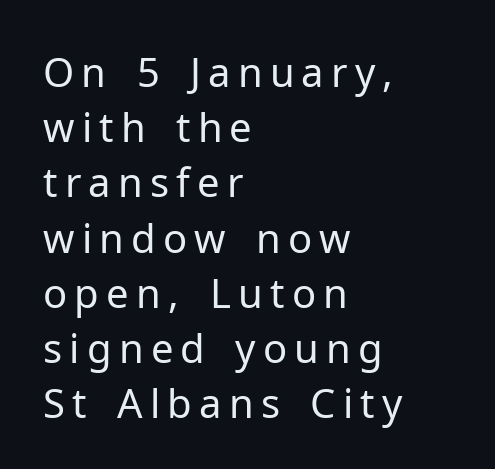
Q: Is the text bold? A: No.
Q: Is the text italic (slanted)? A: No, it is upright.
Q: Is the typeface a serif or a sans-serif typeface? A: Sans-serif.
Q: Is the text underlined? A: No.
Q: How is the paragraph aligned? A: Left-aligned.
Q: Is the spacing between lines tight, normal or loose? A: Normal.
Q: Width (condensed, normal, or wide)? A: Normal.
Q: Stroke contrast? A: Low.
Q: x-height? A: Medium.
Q: Monospaced? A: No.
